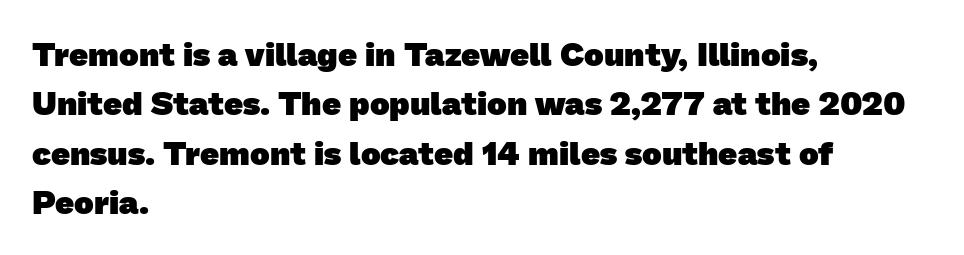
Q: Is the text bold? A: Yes.
Q: Is the typeface a serif or a sans-serif typeface? A: Sans-serif.
Q: Is the text underlined? A: No.
Q: How is the paragraph aligned? A: Left-aligned.
Q: Is the spacing between letters normal or unusually wide? A: Normal.
Q: Is the spacing between lines tight, normal or loose? A: Normal.
Q: Width (condensed, normal, or wide)? A: Normal.
Q: Stroke contrast? A: Low.
Q: x-height? A: Medium.
Q: Monospaced? A: No.
